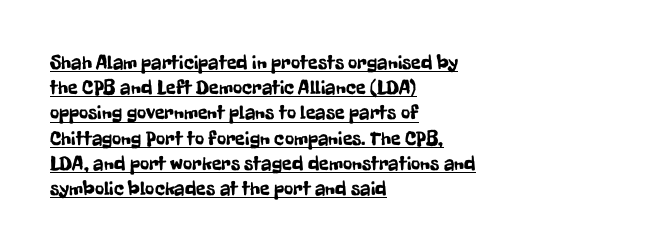
Q: Is the text italic (slanted)? A: No, it is upright.
Q: Is the text underlined? A: Yes.
Q: How is the paragraph aligned? A: Left-aligned.
Q: Is the spacing between letters normal or unusually wide? A: Normal.
Q: Is the spacing between lines tight, normal or loose? A: Normal.
